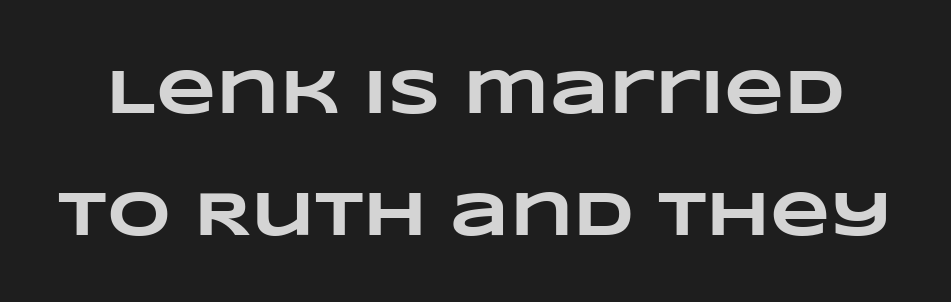
Q: Is the text bold? A: Yes.
Q: Is the text underlined? A: No.
Q: Is the spacing between letters normal or unusually wide? A: Normal.
Q: Is the spacing between lines tight, normal or loose? A: Loose.
Q: Width (condensed, normal, or wide)? A: Wide.
Q: Stroke contrast? A: Low.
Q: x-height? A: Large.
Q: Monospaced? A: No.
